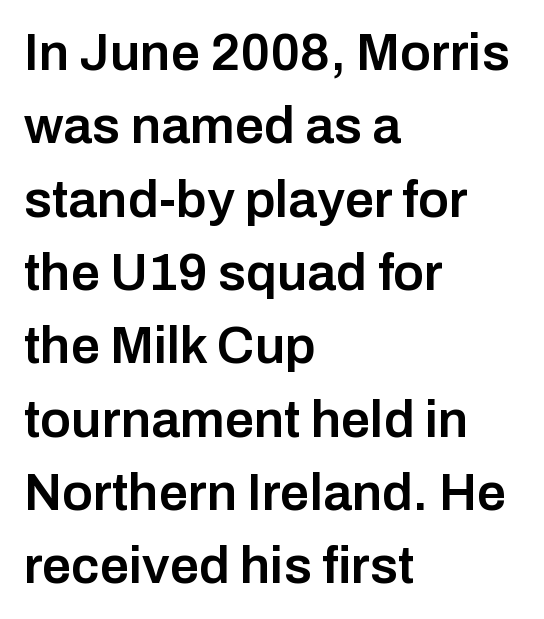
What's the leading like? Ordinary, nothing unusual. Glance below the letters and you will spot only blank space. The line texture is even and compact thanks to regular tracking. Each letter keeps its own natural width here, so spacing adapts to shape.
